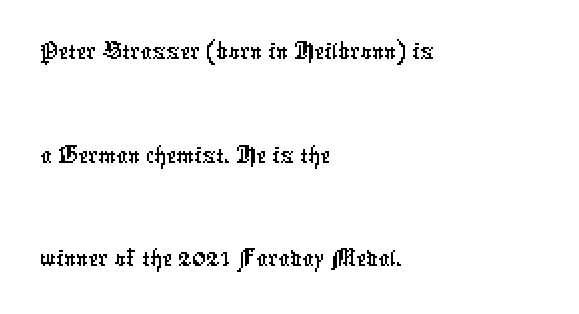
The image shows 56 px condensed sans-serif type; set left-aligned, line spacing 1.85x, normal letter spacing, not underlined; low stroke contrast and a medium x-height.
